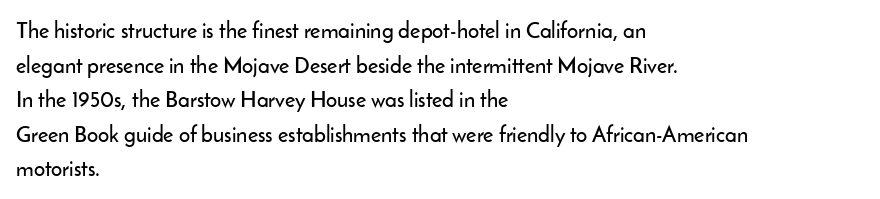
{"italic": "no", "underline": "no", "align": "left", "line_spacing": "normal", "line_spacing_ratio": 1.57, "letter_spacing": "normal", "letter_spacing_em": 0.0, "glyph_px": 22}
